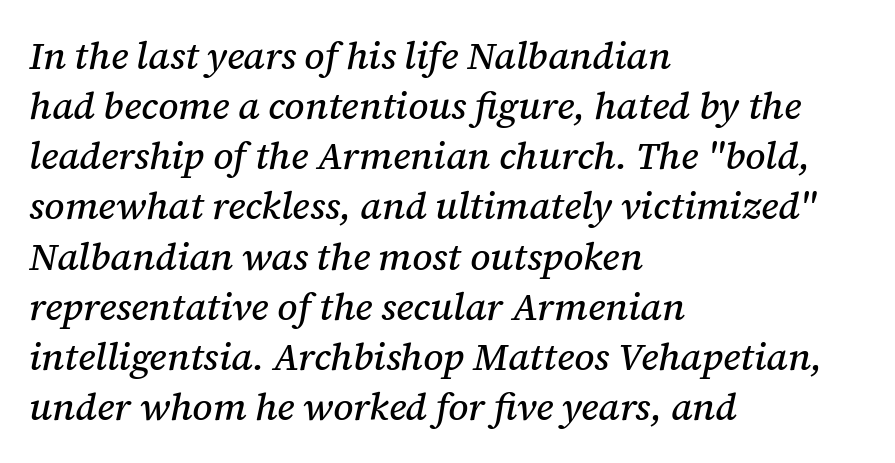
All the whitespace from short lines collects on the right. Nobody touched the tracking dial on this one. The vertical gap from one line to the next is medium. These lines are rendered in a variable-pitch font.
